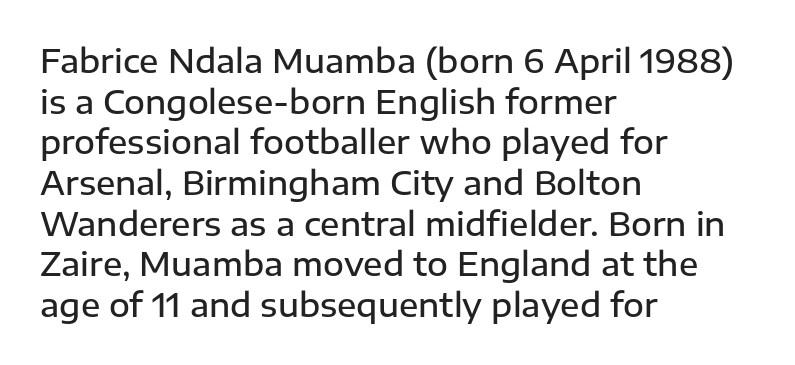
The image shows 32 px semibold sans-serif type, upright; set left-aligned, normal line spacing (1.27x), normal letter spacing, not underlined; low stroke contrast and a medium x-height.
